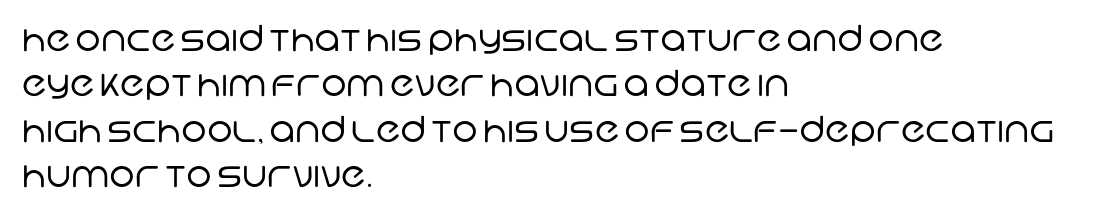
The image shows 36 px regular-weight sans-serif type; set left-aligned, normal line spacing (1.26x), normal letter spacing, not underlined; low stroke contrast and a large x-height.
